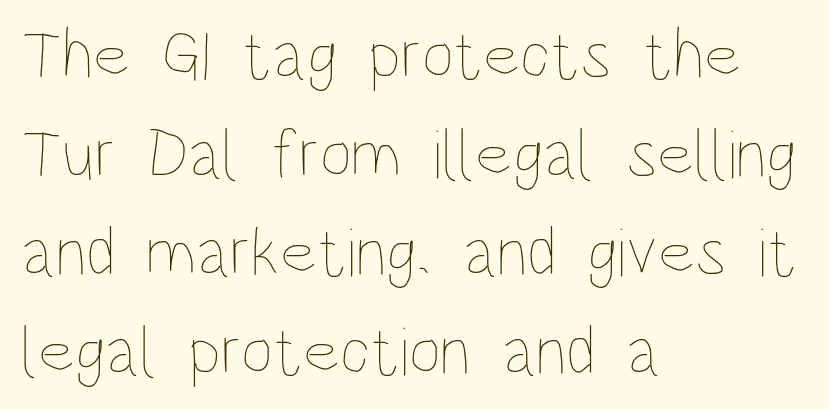
{"italic": "no", "bold": "no", "weight": "thin", "width": "condensed", "stroke_contrast": "low", "x_height": "large", "monospaced": "no", "underline": "no", "align": "left", "line_spacing": "normal", "line_spacing_ratio": 1.41, "letter_spacing": "normal", "letter_spacing_em": 0.0, "glyph_px": 70}
